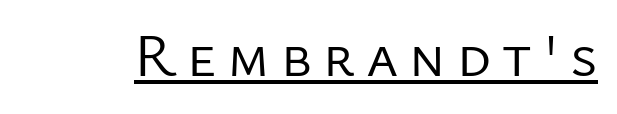
Q: Is the text bold? A: No.
Q: Is the text italic (slanted)? A: No, it is upright.
Q: Is the typeface a serif or a sans-serif typeface? A: Sans-serif.
Q: Is the text underlined? A: Yes.
Q: Width (condensed, normal, or wide)? A: Normal.
Q: Stroke contrast? A: Low.
Q: x-height? A: Medium.
Q: Monospaced? A: No.
